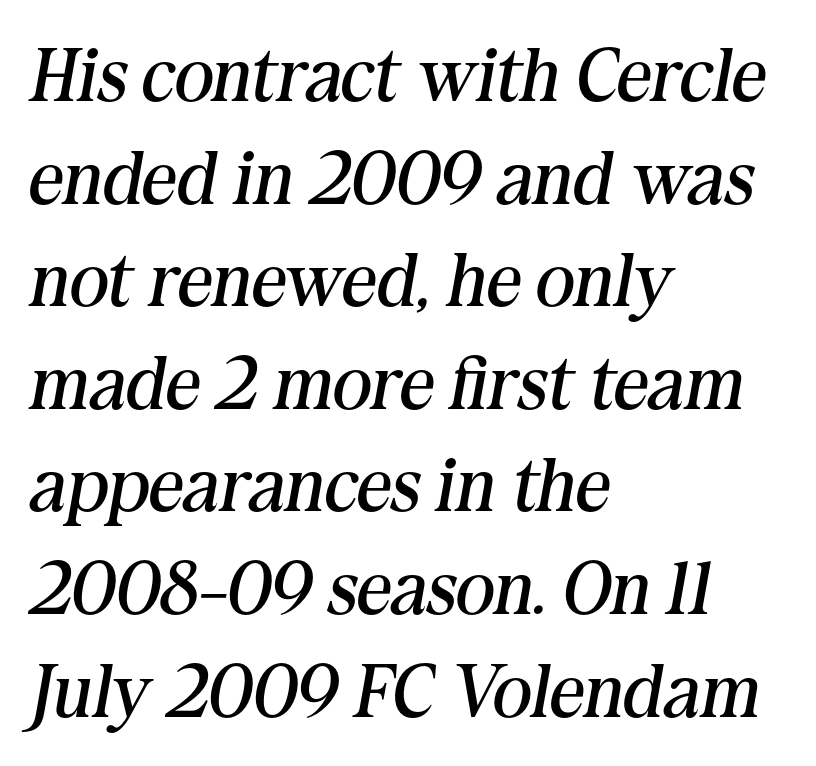
Varying glyph widths throughout — classic text-font behaviour. Old-style or modern, the face here clearly has serifs. In CSS terms this would be text-align: left. Type without underlining. This sample uses plain, unmodified letter spacing. These lines were composed using italics.
